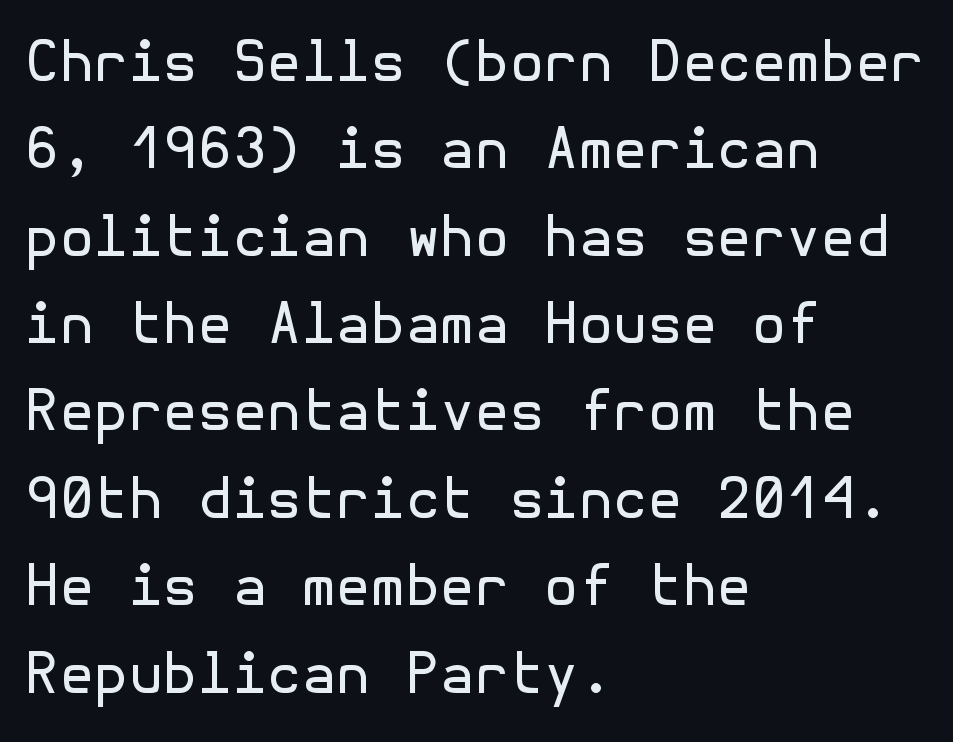
{"serif": "no", "italic": "no", "bold": "no", "weight": "regular", "width": "normal", "x_height": "medium", "underline": "no", "align": "left", "line_spacing": "normal", "line_spacing_ratio": 1.56, "letter_spacing": "normal", "letter_spacing_em": 0.0, "glyph_px": 56}
